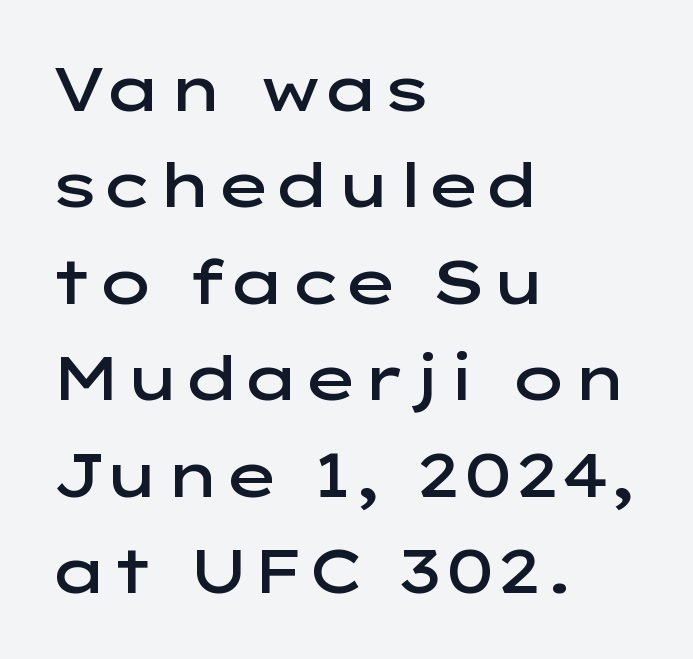
Q: Is the text bold? A: Semi-bold.
Q: Is the text italic (slanted)? A: No, it is upright.
Q: Is the typeface a serif or a sans-serif typeface? A: Sans-serif.
Q: Is the text underlined? A: No.
Q: How is the paragraph aligned? A: Left-aligned.
Q: Is the spacing between letters normal or unusually wide? A: Normal.
Q: Is the spacing between lines tight, normal or loose? A: Normal.
Q: Width (condensed, normal, or wide)? A: Wide.
Q: Stroke contrast? A: Low.
Q: x-height? A: Medium.
Q: Monospaced? A: No.
